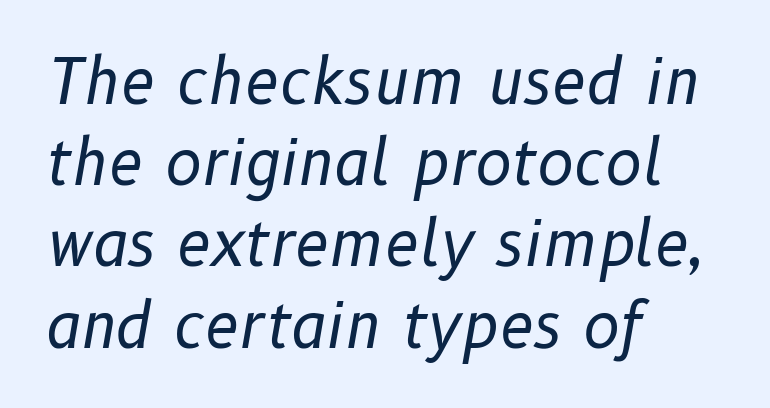
The space beneath each line is pristine and unruled. Note the varied advance widths — an 'i' is clearly narrower than an 'm'. Italic? Definitely — the glyphs are oblique. Summary of weight: not heavy and not bold. Look at the tracking — it's just the regular setting, nothing added. The paragraph has a hard left edge and a soft right edge.
